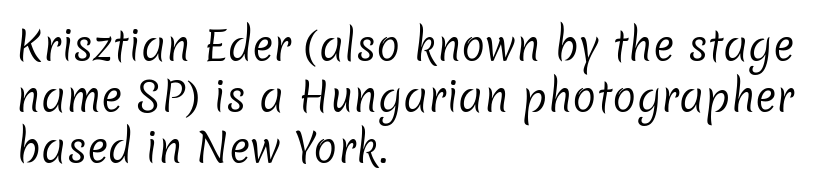
Horizontally, the lines are justified to the leading edge only. The rendering shows plain stroke endings on the letterforms — a sans-serif design. Here the designer chose a conventional face with non-uniform glyph widths. No heavy texture on the line: the type isn't bold.
